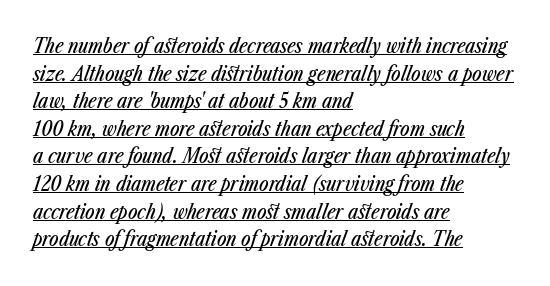
The block of text has a typical density, with ordinary space between rows. Underlined type. Short and long lines alike share a common starting point at left. It's the slanting kind of type. Caption: standard tracking, unaltered.
